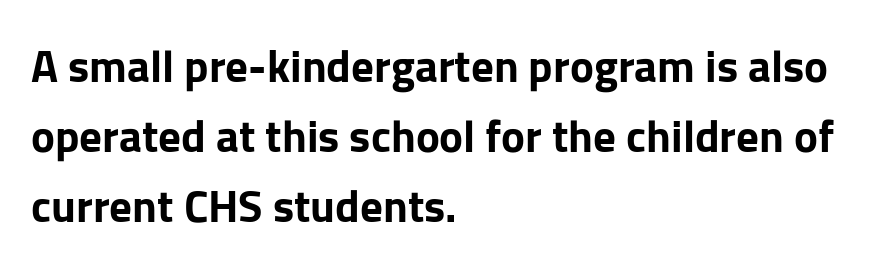
Rows of type keep a routine distance in the vertical direction. Vertical strokes here are truly vertical. Spacing between characters is what you'd get straight out of the box. Is the block centered? No — it sits flush against the left margin. Proportional: the letters do not fall into vertical columns. A sans-serif font was chosen for this passage.
